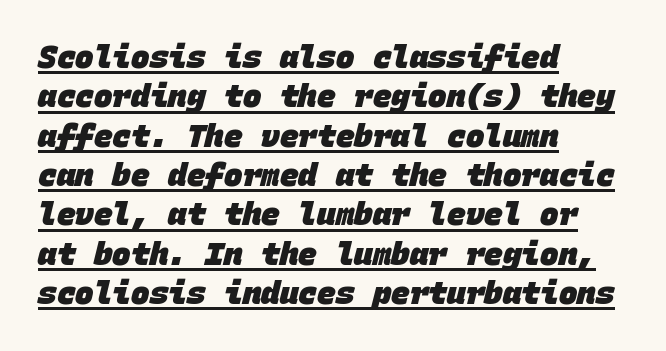
{"serif": "no", "bold": "yes", "weight": "heavy", "width": "normal", "stroke_contrast": "low", "x_height": "large", "monospaced": "yes", "underline": "yes", "align": "left", "line_spacing": "normal", "line_spacing_ratio": 1.27, "letter_spacing": "normal", "letter_spacing_em": 0.0, "glyph_px": 31}
